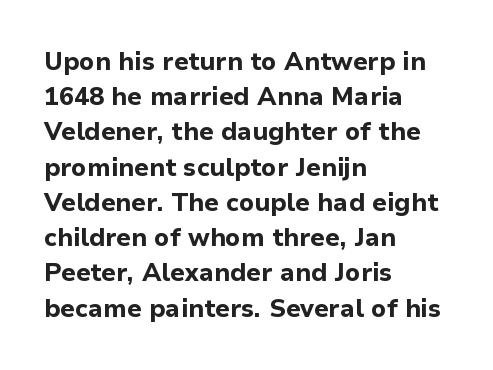
{"italic": "no", "bold": "yes", "underline": "no", "align": "left", "line_spacing": "normal", "line_spacing_ratio": 1.41, "letter_spacing": "normal", "letter_spacing_em": 0.0, "glyph_px": 25}
